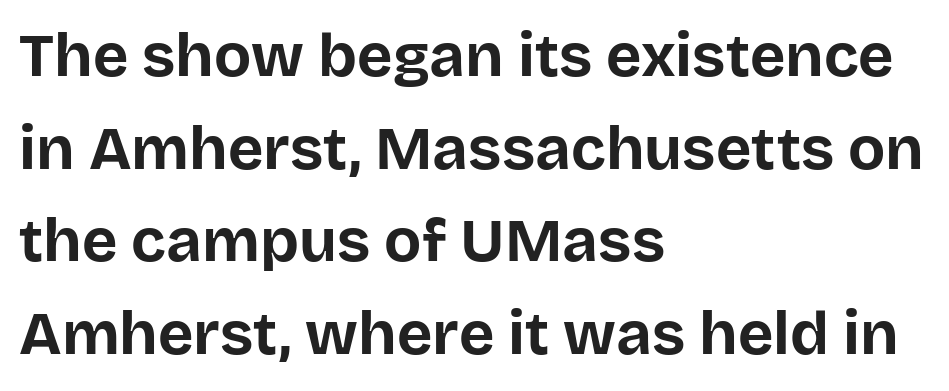
The image shows 61 px bold sans-serif type, upright; set left-aligned, normal line spacing (1.52x), normal letter spacing, not underlined; low stroke contrast and a large x-height.
